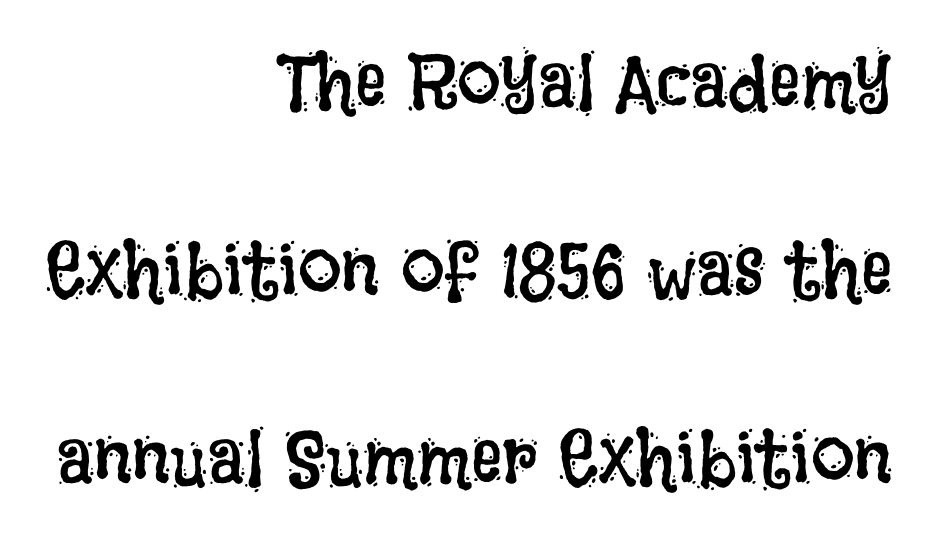
This sample is right-justified, so line beginnings fall wherever the words allow. In terms of posture, this sample is upright. The glyphs are unaccompanied by any horizontal stroke below them. The lines are spread far apart with generous leading. The letterforms sit at book weight or below.
